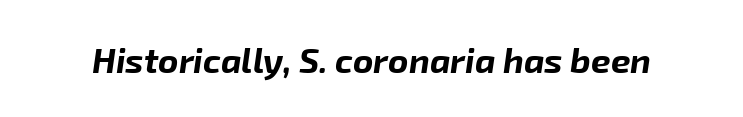
The image shows 35 px bold type, italic (leaning right); set normal letter spacing, not underlined; low stroke contrast and a medium x-height.
